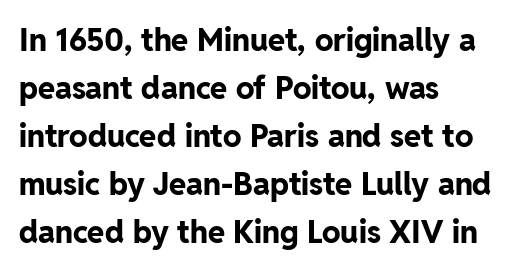
Is this a sans? Yes — the strokes have no serifs. The face used here is proportionally spaced, like ordinary book or web type. On the weight axis this lands at bold, roughly 700. The rendering anchors every line to the left-hand side. Words float on clear page, feet unadorned. Students, observe: this is what conventionally led text looks like.
